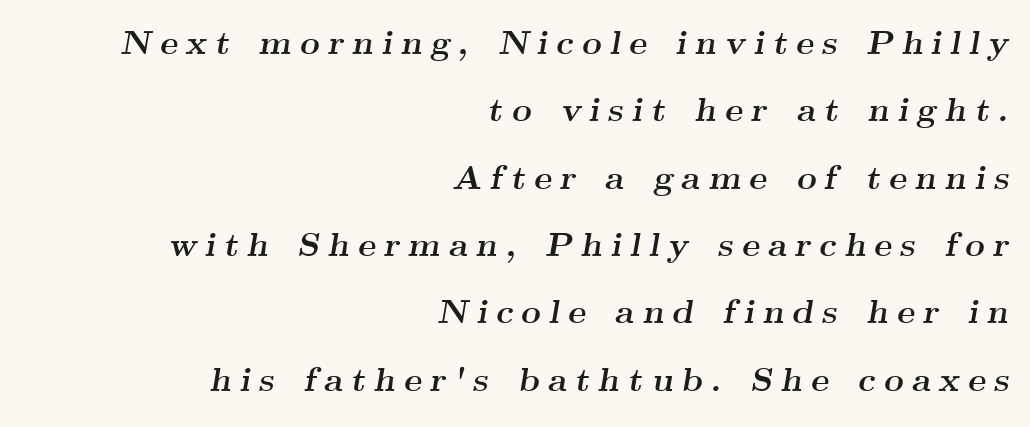
The image shows 34 px semibold, wide serif type, italic (leaning right); set right-aligned, loose line spacing (1.98x), unusually wide letter spacing (+0.24 em), not underlined; medium stroke contrast and a small x-height.
